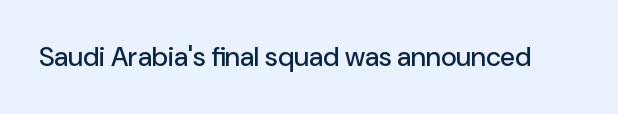
This rendering leaves character spacing at its baseline value. Has an underline been added? It has not. No italicization has been applied; the sample stays upright.
